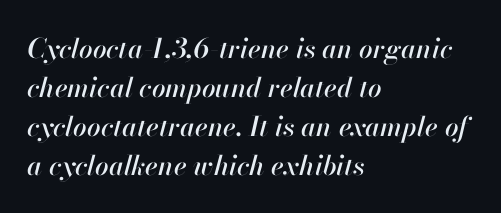
The image shows 27 px text type, italic (leaning right); set left-aligned, normal line spacing (1.44x), normal letter spacing, not underlined.
